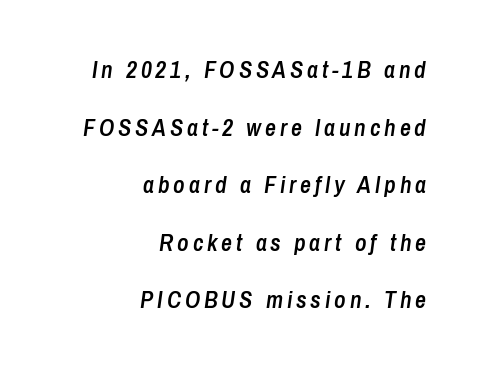
{"italic": "yes", "lean": "right", "slant_degrees": 8, "bold": "semi", "underline": "no", "align": "right", "line_spacing": "loose", "line_spacing_ratio": 2.4, "glyph_px": 24}
